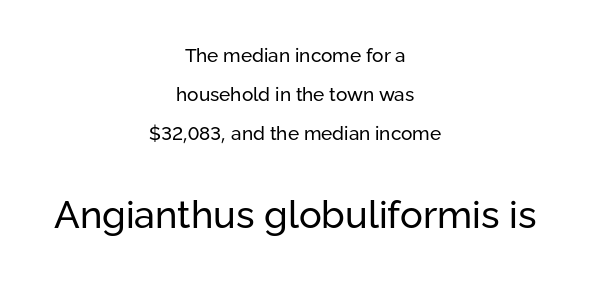
Q: Is the text bold? A: No.
Q: Is the text italic (slanted)? A: No, it is upright.
Q: Is the typeface a serif or a sans-serif typeface? A: Sans-serif.
Q: Is the text underlined? A: No.
Q: How is the paragraph aligned? A: Centered.
Q: Is the spacing between letters normal or unusually wide? A: Normal.
Q: Is the spacing between lines tight, normal or loose? A: Loose.
Q: Which block of text is set in a larger size, the first (top) or the second (bottom)? A: The second (bottom) one.
Q: Width (condensed, normal, or wide)? A: Normal.
Q: Stroke contrast? A: Low.
Q: x-height? A: Medium.
Q: Monospaced? A: No.
